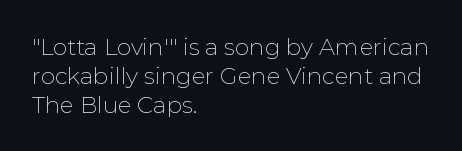
{"italic": "no", "bold": "no", "underline": "no", "align": "left", "line_spacing": "normal", "line_spacing_ratio": 1.26, "letter_spacing": "normal", "letter_spacing_em": 0.0, "glyph_px": 23}
